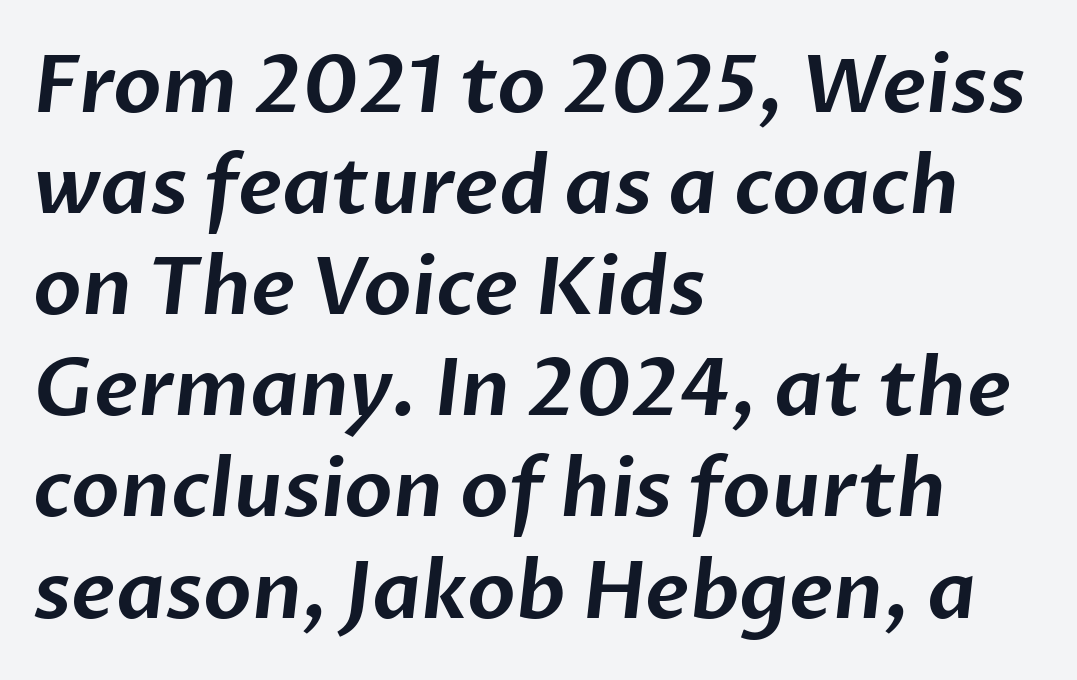
Here the glyphs are tracked normally, forming tight word shapes. Just letters on the line, the space beneath them empty. Which margin do the lines hug? The left one — the right edge is uneven. Note: no serifs on the glyphs. A typesetter would call this proportional, since set widths differ per character. In terms of leading, this rendering sits right in the middle.
